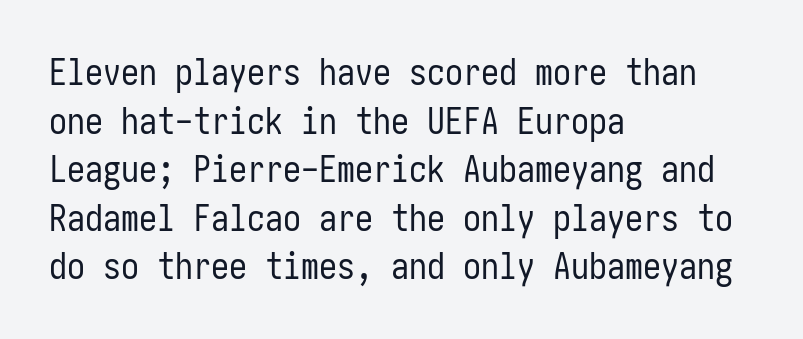
The image shows 36 px regular-weight, condensed sans-serif type, upright; set left-aligned, normal line spacing (1.35x), normal letter spacing, not underlined; low stroke contrast and a medium x-height.
